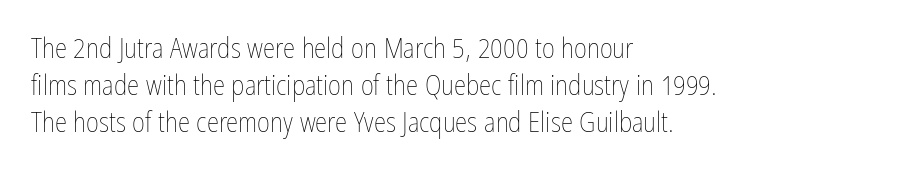
Q: Is the text bold? A: No.
Q: Is the text italic (slanted)? A: No, it is upright.
Q: Is the text underlined? A: No.
Q: How is the paragraph aligned? A: Left-aligned.
Q: Is the spacing between letters normal or unusually wide? A: Normal.
Q: Is the spacing between lines tight, normal or loose? A: Normal.
Q: Width (condensed, normal, or wide)? A: Condensed.
Q: Stroke contrast? A: Low.
Q: x-height? A: Medium.
Q: Monospaced? A: No.
